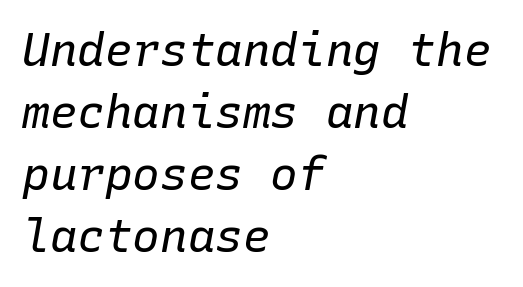
{"italic": "yes", "lean": "right", "slant_degrees": 10, "bold": "no", "weight": "regular", "width": "normal", "stroke_contrast": "low", "x_height": "medium", "monospaced": "yes", "underline": "no", "align": "left", "line_spacing": "normal", "line_spacing_ratio": 1.35, "letter_spacing": "normal", "letter_spacing_em": 0.0, "glyph_px": 46}
